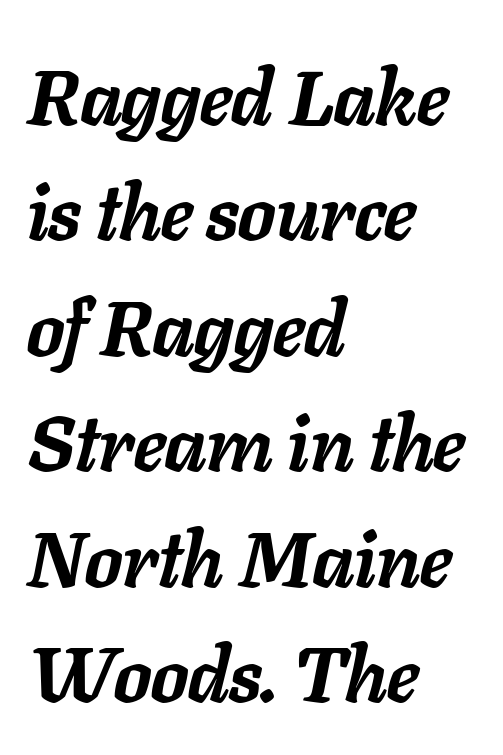
Q: Is the text bold? A: Yes.
Q: Is the text italic (slanted)? A: Yes, it leans right by about 11 degrees.
Q: Is the text underlined? A: No.
Q: How is the paragraph aligned? A: Left-aligned.
Q: Is the spacing between letters normal or unusually wide? A: Normal.
Q: Is the spacing between lines tight, normal or loose? A: Normal.
Q: Width (condensed, normal, or wide)? A: Normal.
Q: Stroke contrast? A: Low.
Q: x-height? A: Medium.
Q: Monospaced? A: No.
